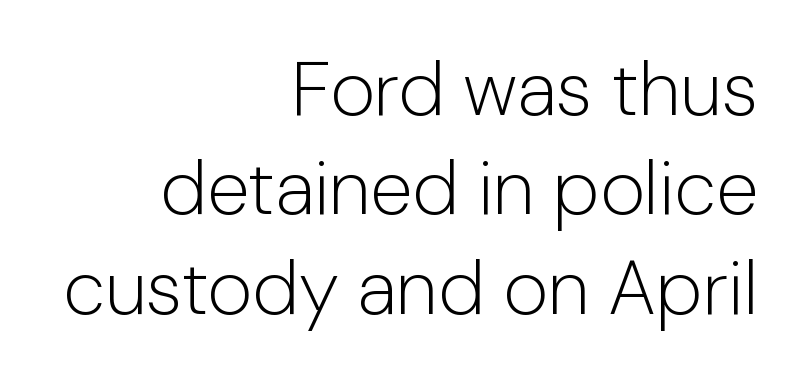
Q: Is the text bold? A: No.
Q: Is the text italic (slanted)? A: No, it is upright.
Q: Is the typeface a serif or a sans-serif typeface? A: Sans-serif.
Q: Is the text underlined? A: No.
Q: How is the paragraph aligned? A: Right-aligned.
Q: Is the spacing between letters normal or unusually wide? A: Normal.
Q: Is the spacing between lines tight, normal or loose? A: Normal.
Q: Width (condensed, normal, or wide)? A: Normal.
Q: Stroke contrast? A: Low.
Q: x-height? A: Medium.
Q: Monospaced? A: No.
